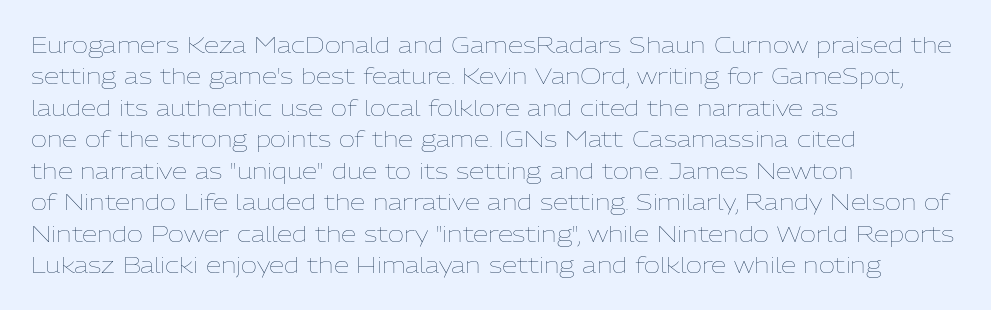
Q: Is the text bold? A: No.
Q: Is the text italic (slanted)? A: No, it is upright.
Q: Is the text underlined? A: No.
Q: How is the paragraph aligned? A: Left-aligned.
Q: Is the spacing between letters normal or unusually wide? A: Normal.
Q: Is the spacing between lines tight, normal or loose? A: Normal.
